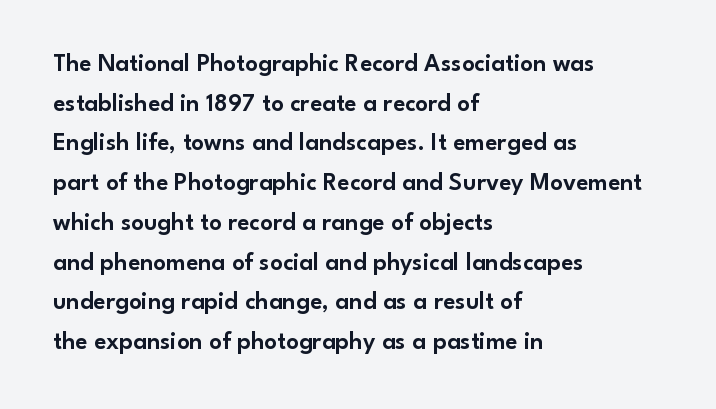
Words appear dense and cohesive because spacing is normal. Italic? Not at all — the glyphs are vertical. Horizontally, the lines are justified to the leading edge only. Leading matches the norm, producing a regular column. Each row of text sits above clean, open space.
